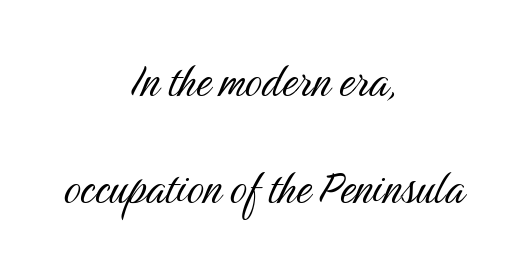
{"serif": "no", "bold": "no", "weight": "light", "width": "condensed", "stroke_contrast": "medium", "x_height": "medium", "monospaced": "no", "underline": "no", "align": "center", "line_spacing": "loose", "line_spacing_ratio": 2.02, "letter_spacing": "normal", "letter_spacing_em": 0.0, "glyph_px": 53}
